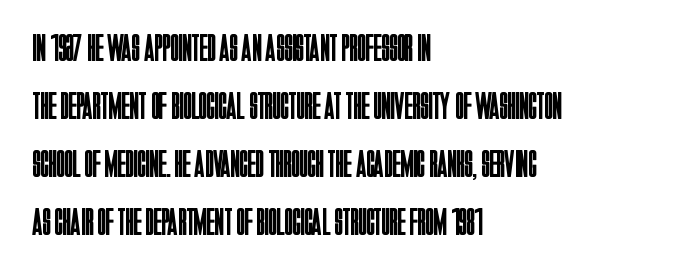
The image shows 38 px regular-weight, condensed sans-serif type, upright; set left-aligned, normal line spacing (1.53x), normal letter spacing, not underlined; low stroke contrast and a large x-height.
